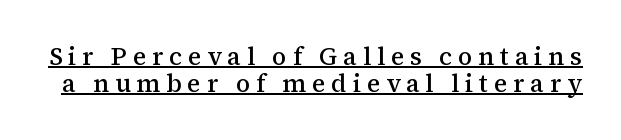
The image shows 25 px text type, upright; set tight line spacing (1.08x), unusually wide letter spacing (+0.23 em), underlined.
